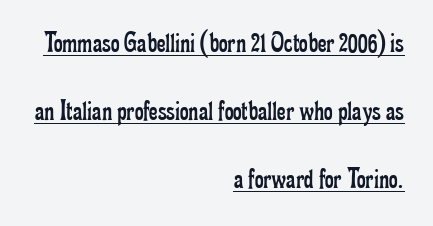
{"serif": "yes", "italic": "no", "bold": "no", "weight": "regular", "width": "condensed", "stroke_contrast": "low", "x_height": "small", "monospaced": "no", "underline": "yes", "align": "right", "line_spacing": "loose", "line_spacing_ratio": 2.27, "letter_spacing": "normal", "letter_spacing_em": 0.0, "glyph_px": 30}
